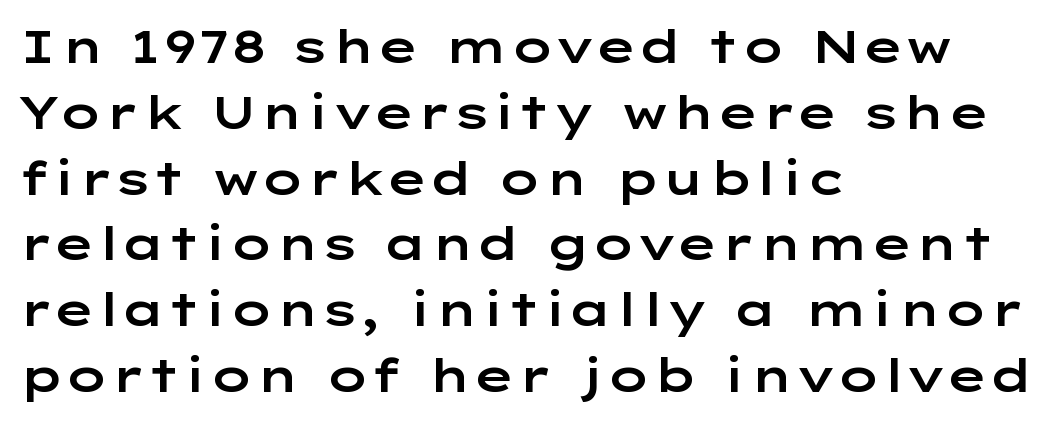
Each line starts at the same left margin while the right side varies. Compared with typical paragraphs, the rows here are spaced about the same. Check under the words: just untouched page. This sample uses plain, unmodified letter spacing.
